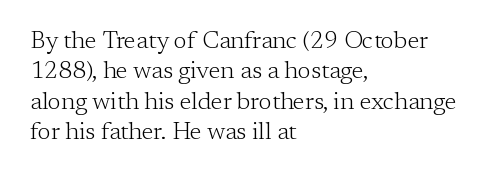
The type sits square on the baseline with zero lean. Only glyphs here, with clear space below each row. This sample is left-justified, so line endings fall wherever the words run out. Nothing unusual about the tracking: characters are spaced as the font intends. No extra ink here — the face is not bold.
